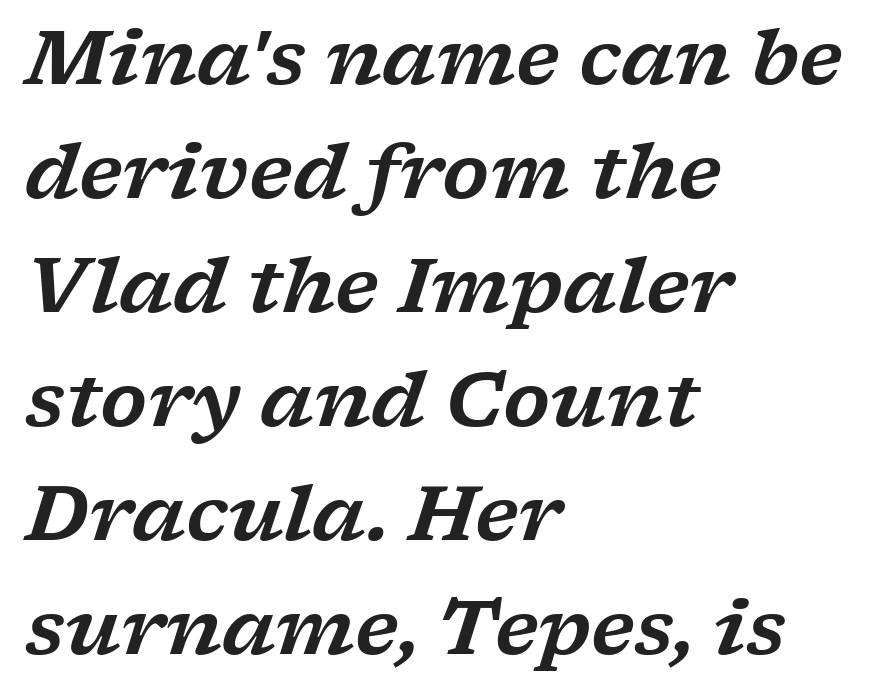
This sample uses plain, unmodified letter spacing. One glance says typical: line gaps are just what's usual. Spacing verdict: proportional, widths tailored to each character. The specimen reads as italic at a glance.
